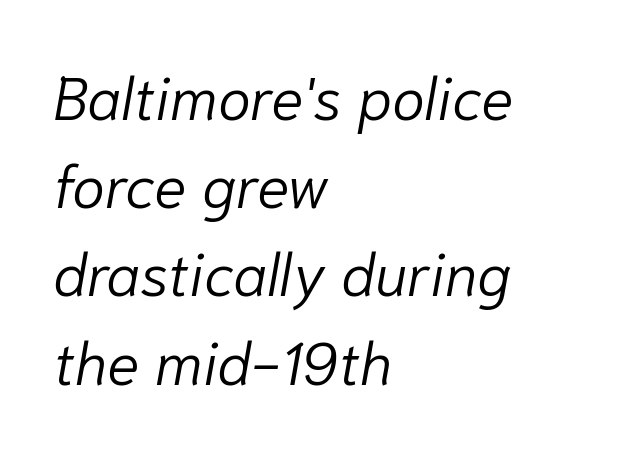
{"italic": "yes", "lean": "right", "slant_degrees": 10, "bold": "no", "weight": "light", "width": "normal", "stroke_contrast": "low", "x_height": "medium", "monospaced": "no", "underline": "no", "align": "left", "line_spacing": "normal", "line_spacing_ratio": 1.47, "letter_spacing": "normal", "letter_spacing_em": 0.0, "glyph_px": 60}
